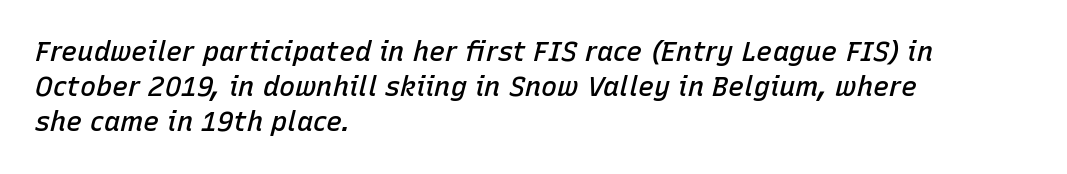
The image shows 27 px text type, italic (leaning right); set left-aligned, normal line spacing (1.3x), normal letter spacing, not underlined.
